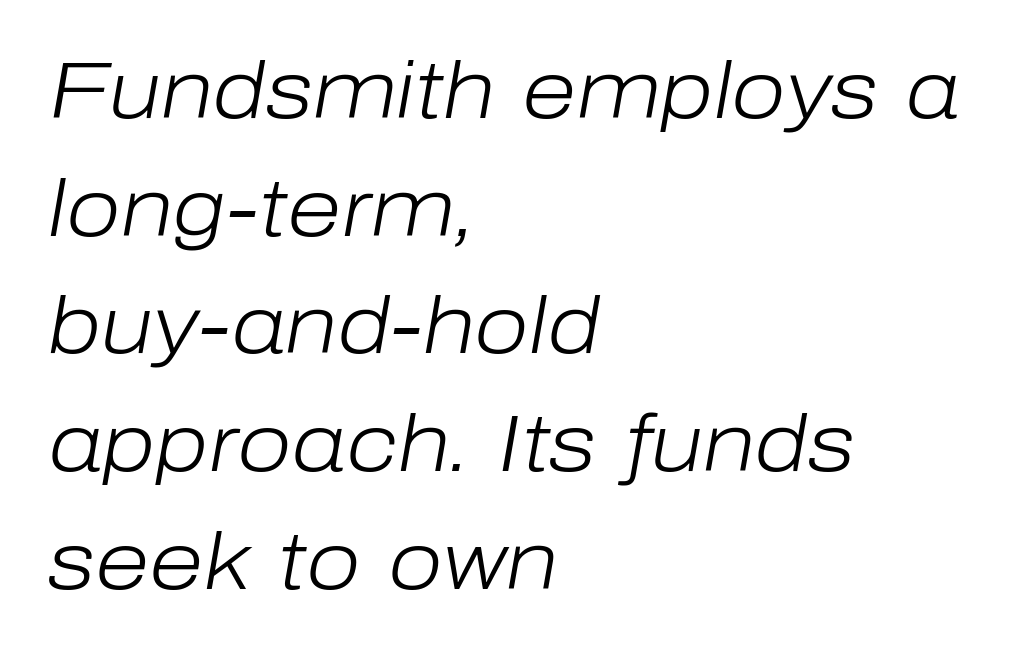
{"italic": "yes", "lean": "right", "slant_degrees": 10, "bold": "no", "weight": "light", "width": "normal", "stroke_contrast": "low", "x_height": "medium", "monospaced": "no", "underline": "no", "align": "left", "line_spacing": "normal", "line_spacing_ratio": 1.49, "letter_spacing": "normal", "letter_spacing_em": 0.0, "glyph_px": 79}
